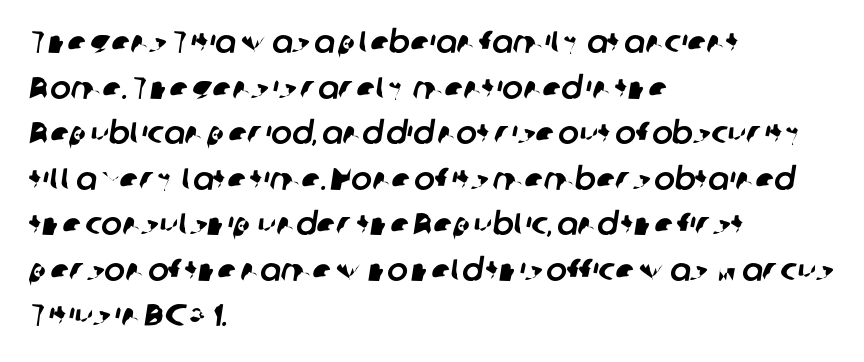
Q: Is the typeface a serif or a sans-serif typeface? A: Sans-serif.
Q: Is the text underlined? A: No.
Q: How is the paragraph aligned? A: Left-aligned.
Q: Is the spacing between letters normal or unusually wide? A: Normal.
Q: Is the spacing between lines tight, normal or loose? A: Normal.
Q: Width (condensed, normal, or wide)? A: Normal.
Q: Stroke contrast? A: Low.
Q: x-height? A: Medium.
Q: Monospaced? A: No.
